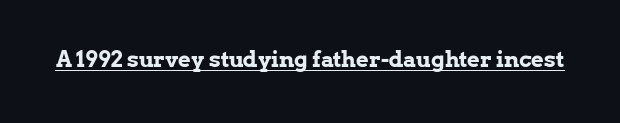
The image shows 22 px bold type, upright; set normal letter spacing, underlined.
